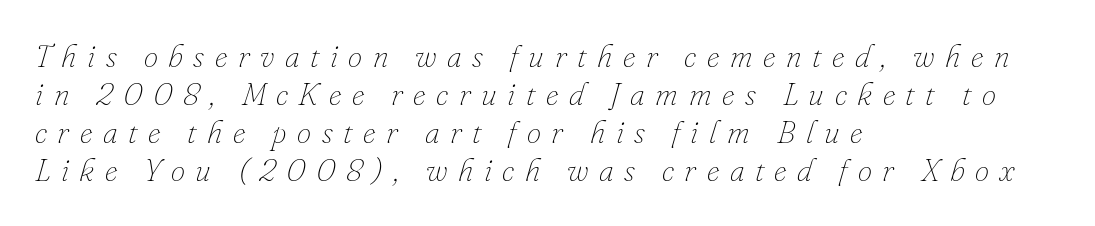
{"italic": "yes", "lean": "right", "slant_degrees": 16, "bold": "no", "weight": "thin", "width": "normal", "stroke_contrast": "low", "x_height": "small", "monospaced": "no", "underline": "no", "align": "left", "line_spacing_ratio": 1.19, "letter_spacing": "wide", "letter_spacing_em": 0.33, "glyph_px": 32}
